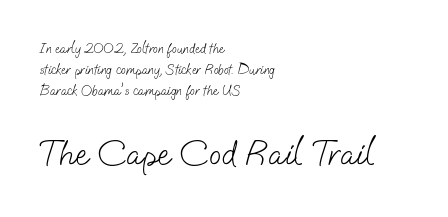
The image shows 36 px light sans-serif type; set left-aligned, normal line spacing (1.49x), normal letter spacing, not underlined; the second (bottom) block is 2.57x larger; low stroke contrast and a small x-height.
